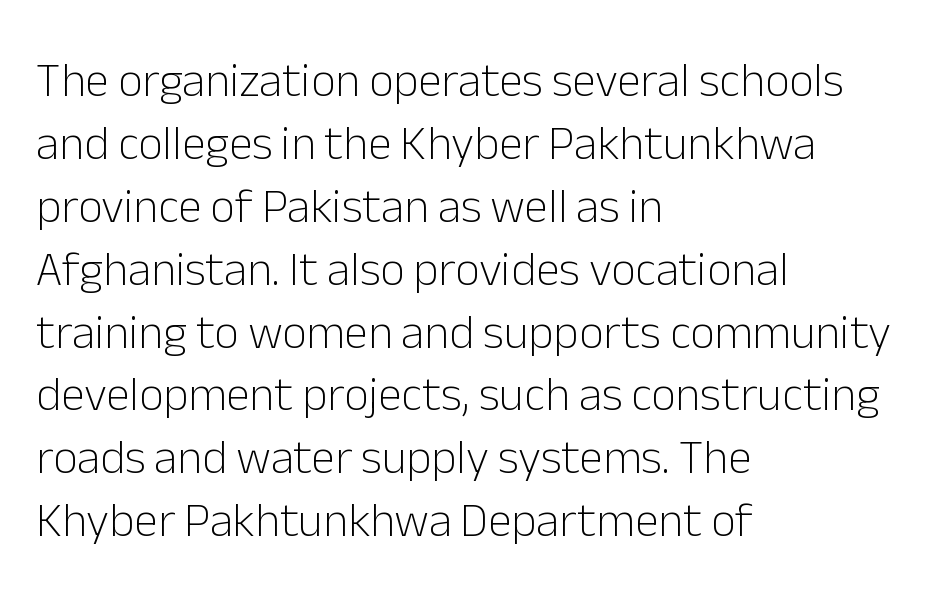
Q: Is the text bold? A: No.
Q: Is the text italic (slanted)? A: No, it is upright.
Q: Is the typeface a serif or a sans-serif typeface? A: Sans-serif.
Q: Is the text underlined? A: No.
Q: How is the paragraph aligned? A: Left-aligned.
Q: Is the spacing between letters normal or unusually wide? A: Normal.
Q: Is the spacing between lines tight, normal or loose? A: Normal.
Q: Width (condensed, normal, or wide)? A: Normal.
Q: Stroke contrast? A: Low.
Q: x-height? A: Medium.
Q: Monospaced? A: No.
